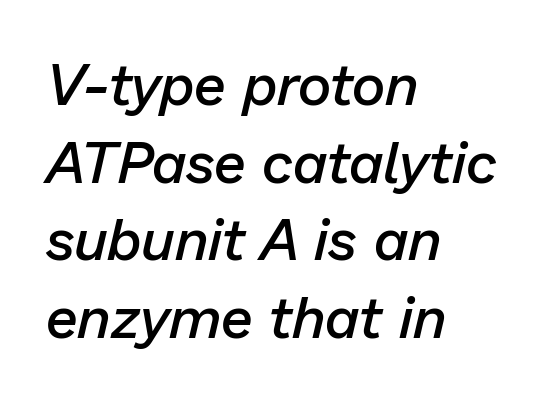
The image shows 58 px semibold type, italic (leaning right); set left-aligned, normal line spacing (1.34x), normal letter spacing, not underlined; low stroke contrast and a medium x-height.
